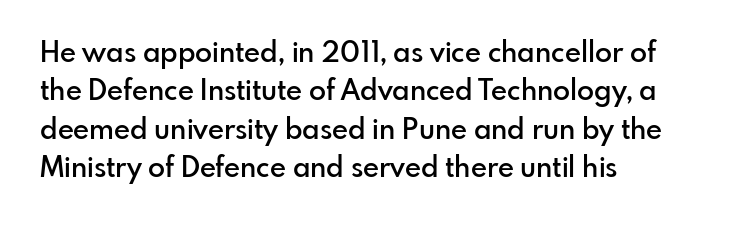
The image shows 28 px semibold sans-serif type, upright; set left-aligned, normal line spacing (1.37x), normal letter spacing, not underlined; low stroke contrast and a small x-height.
